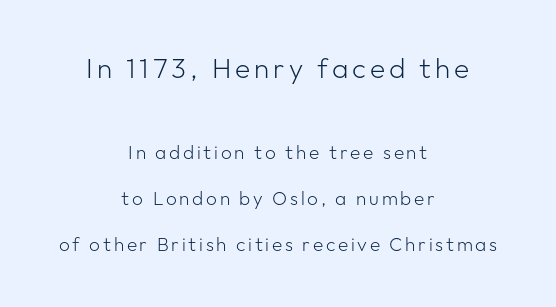
Q: Is the text bold? A: No.
Q: Is the text italic (slanted)? A: No, it is upright.
Q: Is the typeface a serif or a sans-serif typeface? A: Sans-serif.
Q: Is the text underlined? A: No.
Q: How is the paragraph aligned? A: Centered.
Q: Is the spacing between lines tight, normal or loose? A: Loose.
Q: Which block of text is set in a larger size, the first (top) or the second (bottom)? A: The first (top) one.
Q: Width (condensed, normal, or wide)? A: Normal.
Q: Stroke contrast? A: Low.
Q: x-height? A: Medium.
Q: Monospaced? A: No.
